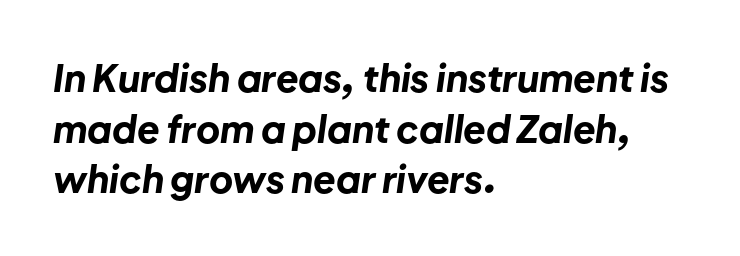
The image shows 37 px bold type, italic (leaning right); set left-aligned, normal line spacing (1.37x), normal letter spacing, not underlined; low stroke contrast and a medium x-height.
